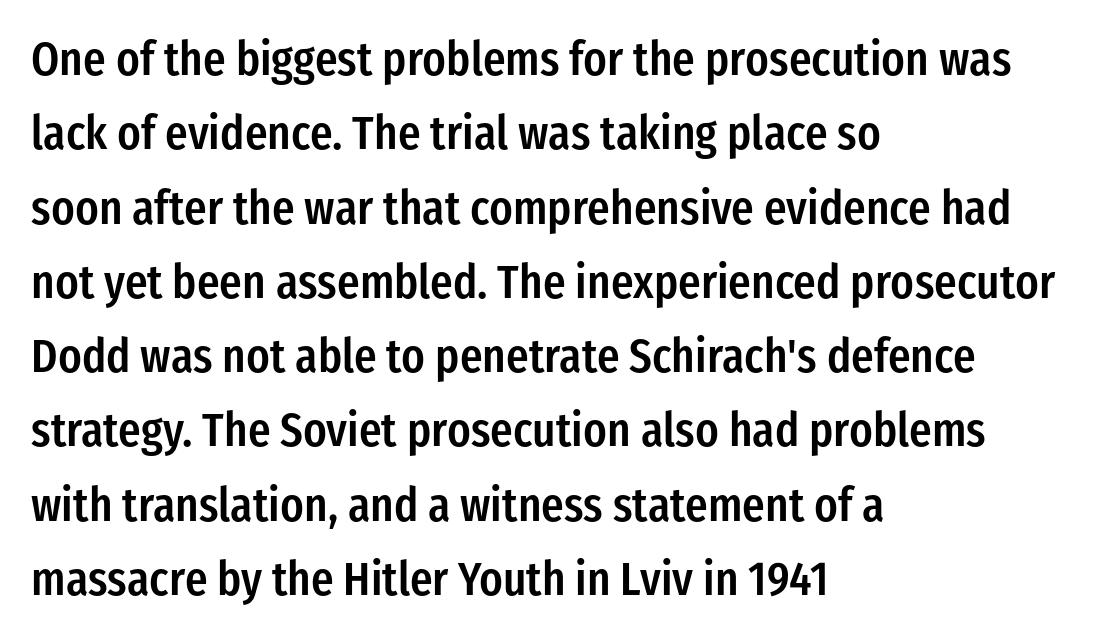
The image shows 47 px semibold, condensed sans-serif type, upright; set left-aligned, normal line spacing (1.58x), normal letter spacing, not underlined; low stroke contrast and a medium x-height.
